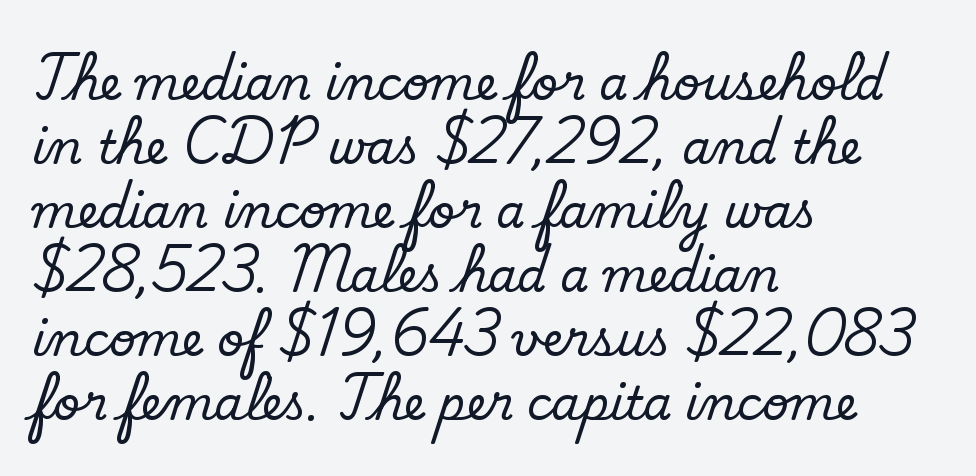
{"serif": "no", "bold": "no", "weight": "regular", "width": "normal", "stroke_contrast": "low", "x_height": "small", "monospaced": "no", "underline": "no", "align": "left", "line_spacing": "normal", "line_spacing_ratio": 1.39, "letter_spacing": "normal", "letter_spacing_em": 0.0, "glyph_px": 46}
